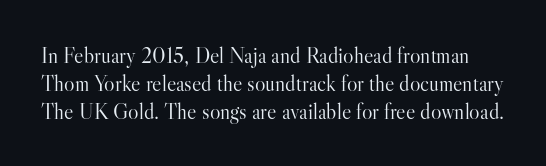
Does the lettering tilt? It doesn't — this is upright. Students, note that the glyphs here touch the page at normal intervals. Bold? No — there's no thickening of the strokes. The foot of each line stays bare and open.
